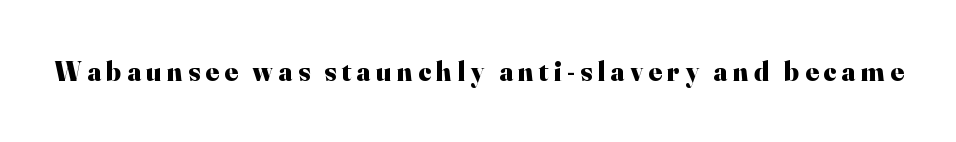
Q: Is the text bold? A: Yes.
Q: Is the text italic (slanted)? A: No, it is upright.
Q: Is the typeface a serif or a sans-serif typeface? A: Serif.
Q: Is the text underlined? A: No.
Q: Width (condensed, normal, or wide)? A: Normal.
Q: Stroke contrast? A: High.
Q: x-height? A: Small.
Q: Monospaced? A: No.
